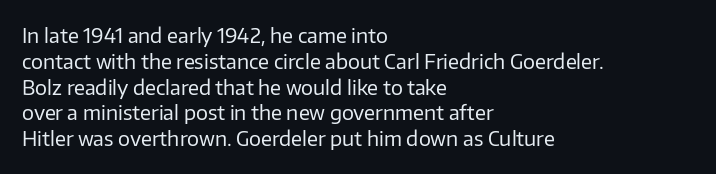
{"italic": "no", "bold": "no", "underline": "no", "align": "left", "line_spacing": "normal", "line_spacing_ratio": 1.29, "letter_spacing": "normal", "letter_spacing_em": 0.0, "glyph_px": 20}
